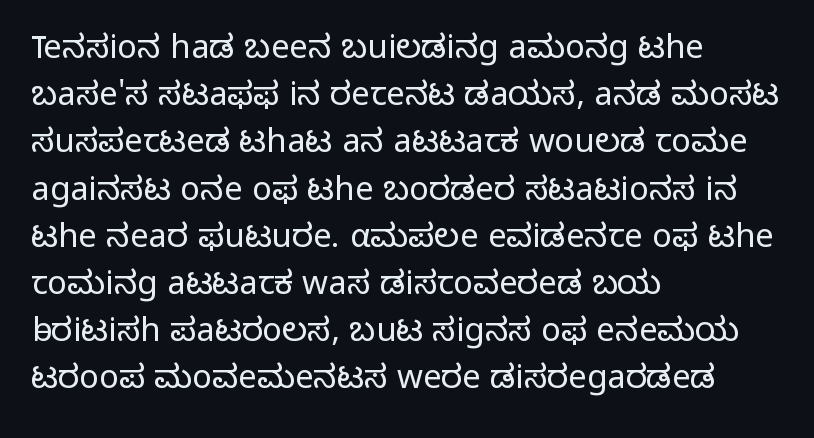
The image shows 33 px light sans-serif type, upright; set left-aligned, normal line spacing (1.43x), normal letter spacing, not underlined; low stroke contrast and a medium x-height.
